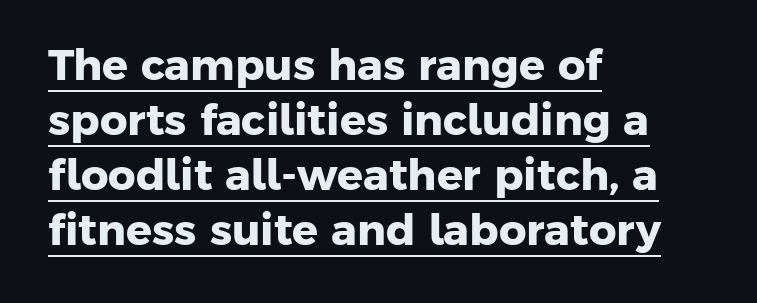
Q: Is the text bold? A: Yes.
Q: Is the typeface a serif or a sans-serif typeface? A: Sans-serif.
Q: Is the text underlined? A: Yes.
Q: How is the paragraph aligned? A: Left-aligned.
Q: Is the spacing between letters normal or unusually wide? A: Normal.
Q: Is the spacing between lines tight, normal or loose? A: Normal.
Q: Width (condensed, normal, or wide)? A: Normal.
Q: Stroke contrast? A: Low.
Q: x-height? A: Medium.
Q: Monospaced? A: No.
